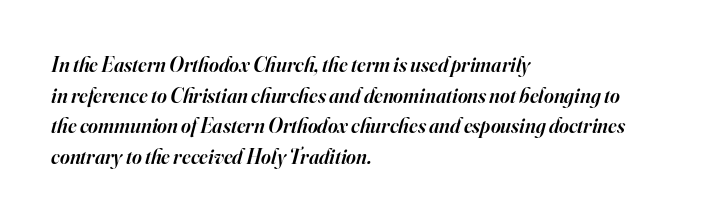
Is there much room between lines? A standard amount, neither cramped nor airy. Look at the stroke-to-counter ratio: somewhat heavy, a semibold. Looking at the ascenders, they clearly lean. Line beginnings align vertically; line endings do not. Descenders are the only things crossing below the line. Observe the ordinary spacing: letters are neighbours, not strangers.
